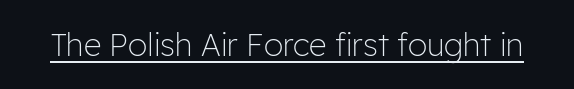
Q: Is the text bold? A: No.
Q: Is the text italic (slanted)? A: No, it is upright.
Q: Is the typeface a serif or a sans-serif typeface? A: Sans-serif.
Q: Is the text underlined? A: Yes.
Q: Is the spacing between letters normal or unusually wide? A: Normal.
Q: Width (condensed, normal, or wide)? A: Normal.
Q: Stroke contrast? A: Low.
Q: x-height? A: Medium.
Q: Monospaced? A: No.
